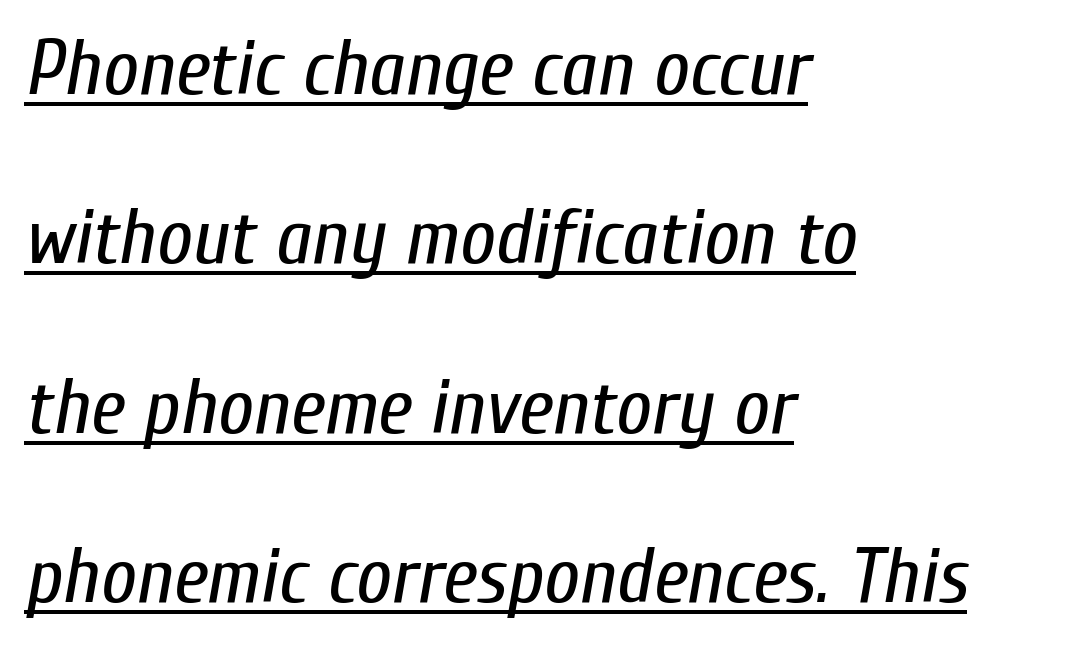
The image shows 78 px regular-weight, condensed type, italic (leaning right); set left-aligned, loose line spacing (2.17x), normal letter spacing, underlined; low stroke contrast and a medium x-height.
